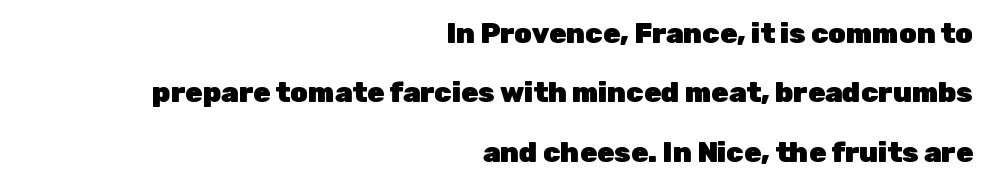
The image shows 28 px heavy sans-serif type, upright; set right-aligned, loose line spacing (2.12x), normal letter spacing, not underlined; low stroke contrast and a medium x-height.
